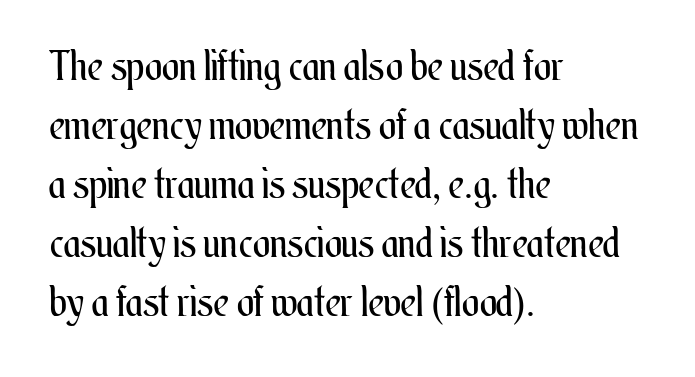
The image shows 41 px regular-weight, condensed type, upright; set left-aligned, normal line spacing (1.44x), normal letter spacing, not underlined; medium stroke contrast and a small x-height.
